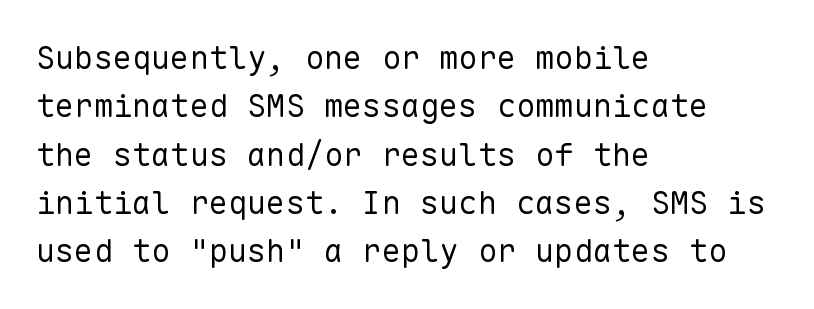
The image shows 32 px regular-weight sans-serif type, upright, monospaced; set left-aligned, normal line spacing (1.51x), normal letter spacing, not underlined; low stroke contrast and a medium x-height.
